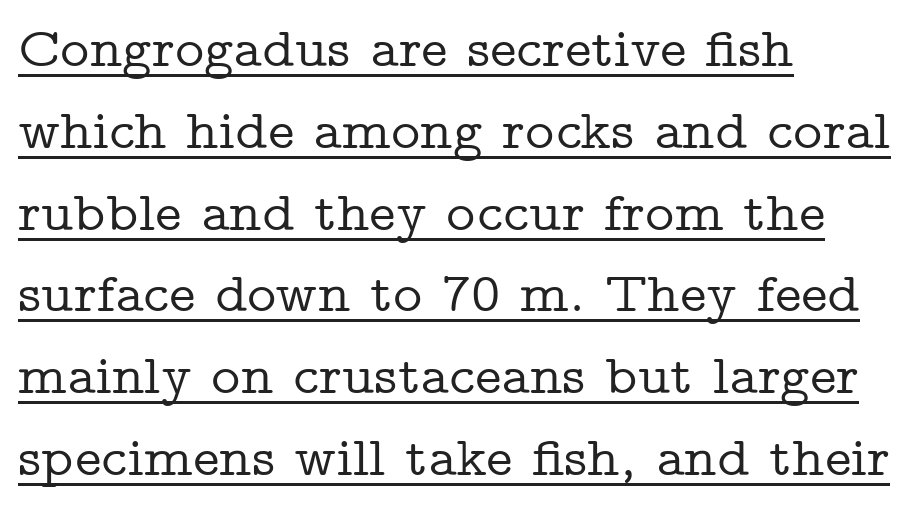
Q: Is the text italic (slanted)? A: No, it is upright.
Q: Is the typeface a serif or a sans-serif typeface? A: Serif.
Q: Is the text underlined? A: Yes.
Q: How is the paragraph aligned? A: Left-aligned.
Q: Is the spacing between letters normal or unusually wide? A: Normal.
Q: Is the spacing between lines tight, normal or loose? A: Normal.
Q: Width (condensed, normal, or wide)? A: Wide.
Q: Stroke contrast? A: Low.
Q: x-height? A: Medium.
Q: Monospaced? A: No.
